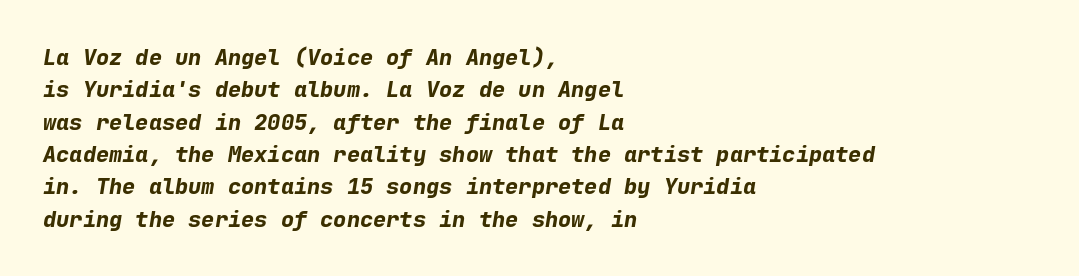
The image shows 22 px bold type, italic (leaning right); set left-aligned, normal line spacing (1.47x), normal letter spacing, not underlined.
